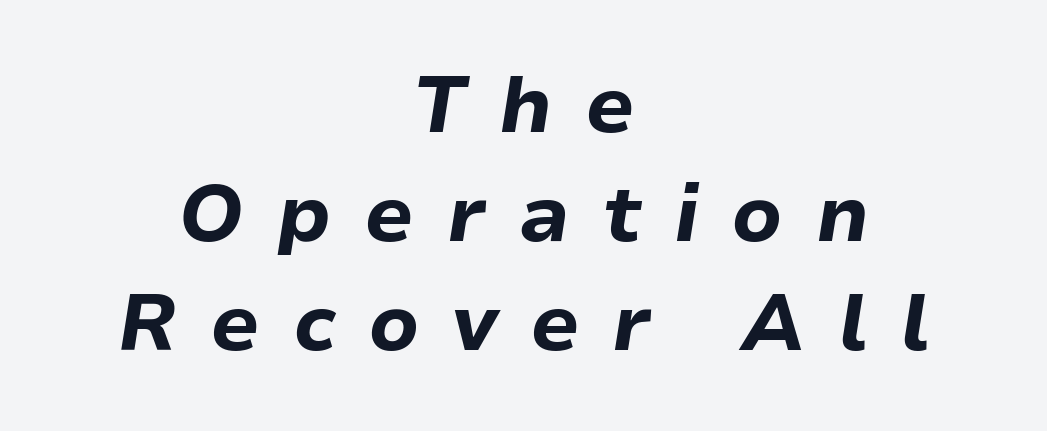
Q: Is the text bold? A: Yes.
Q: Is the text italic (slanted)? A: Yes, it leans right by about 9 degrees.
Q: Is the text underlined? A: No.
Q: How is the paragraph aligned? A: Centered.
Q: Is the spacing between letters normal or unusually wide? A: Unusually wide.
Q: Is the spacing between lines tight, normal or loose? A: Normal.
Q: Width (condensed, normal, or wide)? A: Normal.
Q: Stroke contrast? A: Low.
Q: x-height? A: Medium.
Q: Monospaced? A: No.
